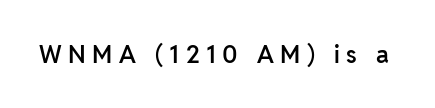
Has an underline been added? It has not. Does extra space separate the letters? Yes, quite a lot of it. Every character sits straight up, as roman type does. Heft: intermediate — a semibold.
